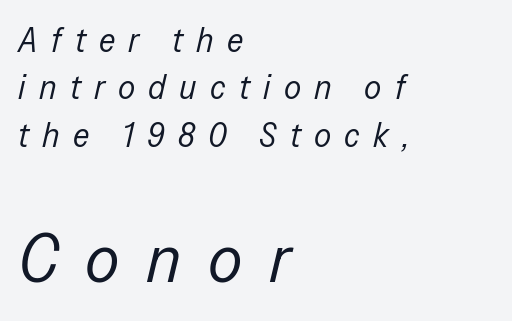
Q: Is the text bold? A: No.
Q: Is the text italic (slanted)? A: Yes, it leans right by about 13 degrees.
Q: Is the text underlined? A: No.
Q: How is the paragraph aligned? A: Left-aligned.
Q: Is the spacing between letters normal or unusually wide? A: Unusually wide.
Q: Is the spacing between lines tight, normal or loose? A: Normal.
Q: Which block of text is set in a larger size, the first (top) or the second (bottom)? A: The second (bottom) one.
Q: Width (condensed, normal, or wide)? A: Condensed.
Q: Stroke contrast? A: Low.
Q: x-height? A: Medium.
Q: Monospaced? A: No.
